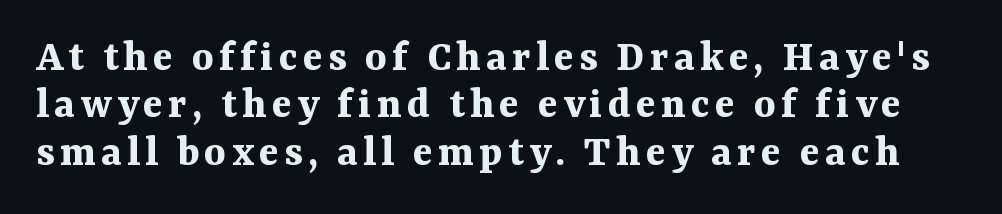
The image shows 46 px bold serif type, upright; set tight line spacing (1.03x), not underlined; medium stroke contrast and a medium x-height.
